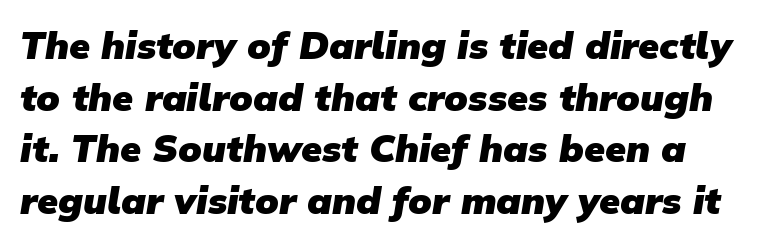
The image shows 38 px heavy sans-serif type; set left-aligned, normal line spacing (1.36x), normal letter spacing, not underlined; low stroke contrast and a medium x-height.
